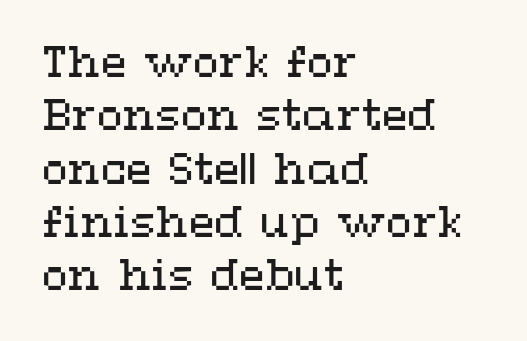
This rendering uses left alignment, leaving the right contour irregular. Rendered with straight, roman letterforms. Whoever set this chose a conventional vertical rhythm. Descender tails drop into unmarked territory. What stands out about the letter spacing? Nothing — it is the standard amount. This sample has the flowing, uneven cadence of proportional lettering.
